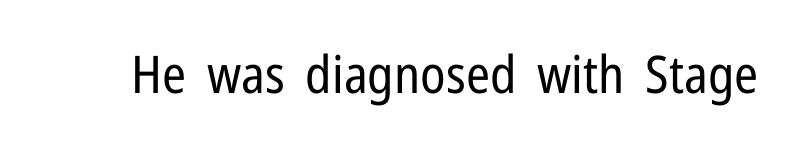
The image shows 52 px regular-weight, condensed sans-serif type, upright; set normal letter spacing, not underlined; low stroke contrast and a medium x-height.
